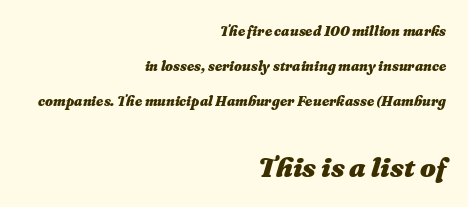
The image shows 28 px heavy type, italic (leaning right); set right-aligned, loose line spacing (2.49x), normal letter spacing, not underlined; the second (bottom) block is 2.0x larger; medium stroke contrast and a medium x-height.
